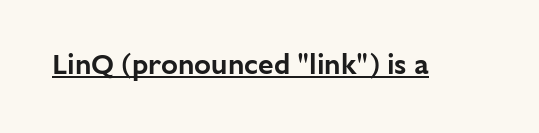
The image shows 28 px sans-serif type, upright; set normal letter spacing, underlined; low stroke contrast and a medium x-height.
